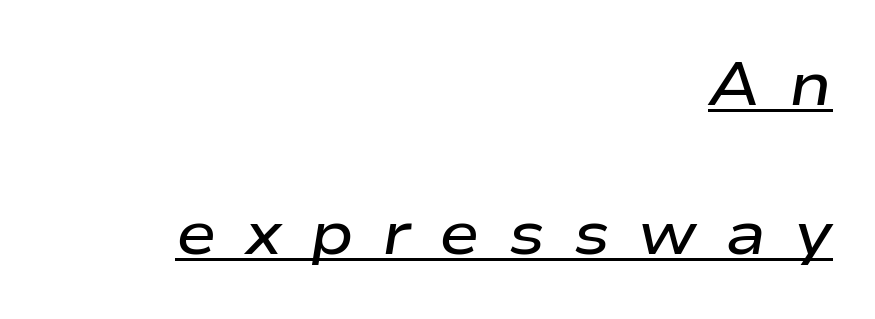
Italic? Definitely — the glyphs are oblique. The typesetter has applied underlining to the passage shown. The vertical gap from one line to the next is large. The characters look somewhat weighty, a semibold short of true bold.
